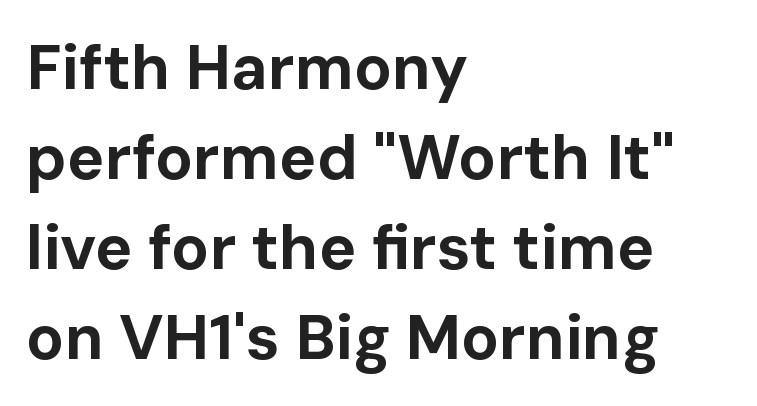
The image shows 63 px bold sans-serif type, upright; set left-aligned, normal line spacing (1.43x), normal letter spacing, not underlined; low stroke contrast and a medium x-height.
